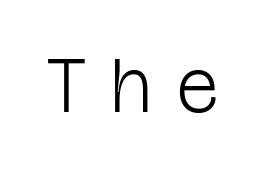
Q: Is the text bold? A: No.
Q: Is the text italic (slanted)? A: No, it is upright.
Q: Is the typeface a serif or a sans-serif typeface? A: Sans-serif.
Q: Is the text underlined? A: No.
Q: Is the spacing between letters normal or unusually wide? A: Unusually wide.
Q: Width (condensed, normal, or wide)? A: Condensed.
Q: Stroke contrast? A: Low.
Q: x-height? A: Medium.
Q: Monospaced? A: No.
